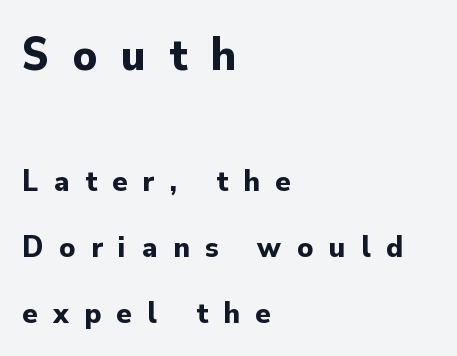
Q: Is the text bold? A: Yes.
Q: Is the text italic (slanted)? A: No, it is upright.
Q: Is the typeface a serif or a sans-serif typeface? A: Sans-serif.
Q: Is the text underlined? A: No.
Q: How is the paragraph aligned? A: Left-aligned.
Q: Is the spacing between letters normal or unusually wide? A: Unusually wide.
Q: Is the spacing between lines tight, normal or loose? A: Loose.
Q: Which block of text is set in a larger size, the first (top) or the second (bottom)? A: The first (top) one.
Q: Width (condensed, normal, or wide)? A: Normal.
Q: Stroke contrast? A: Low.
Q: x-height? A: Small.
Q: Monospaced? A: No.
